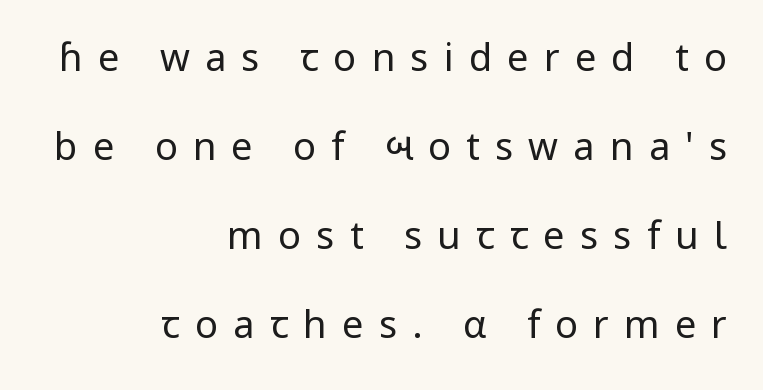
The image shows 38 px regular-weight sans-serif type, upright; set right-aligned, loose line spacing (2.34x), unusually wide letter spacing (+0.4 em), not underlined; low stroke contrast and a medium x-height.
